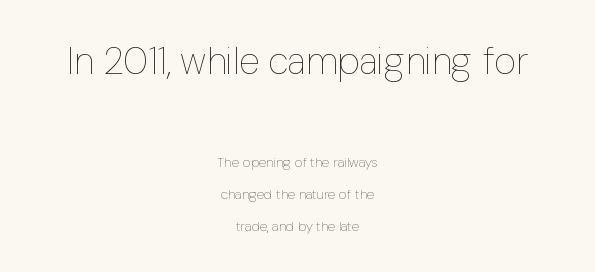
The image shows 38 px thin, condensed type, upright; set centered, loose line spacing (2.28x), normal letter spacing, not underlined; the first (top) block is 2.71x larger; low stroke contrast and a medium x-height.
